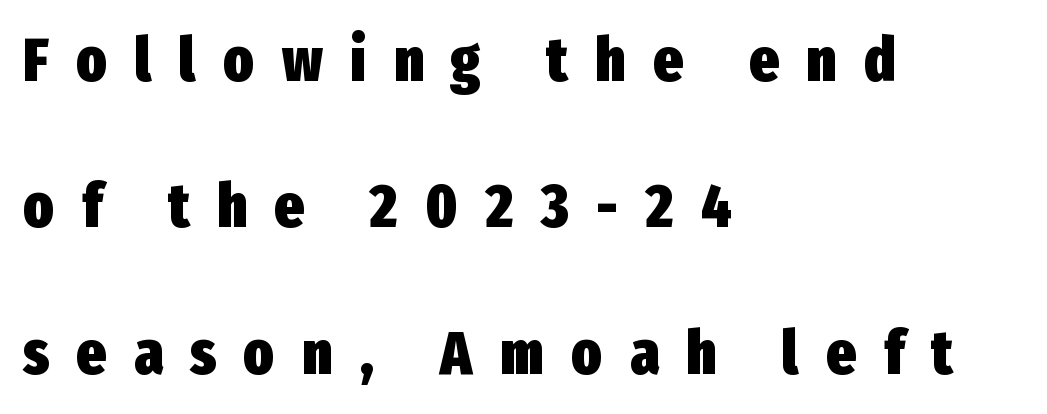
The image shows 62 px heavy, condensed sans-serif type, upright; set left-aligned, loose line spacing (2.36x), unusually wide letter spacing (+0.45 em), not underlined; low stroke contrast and a medium x-height.
